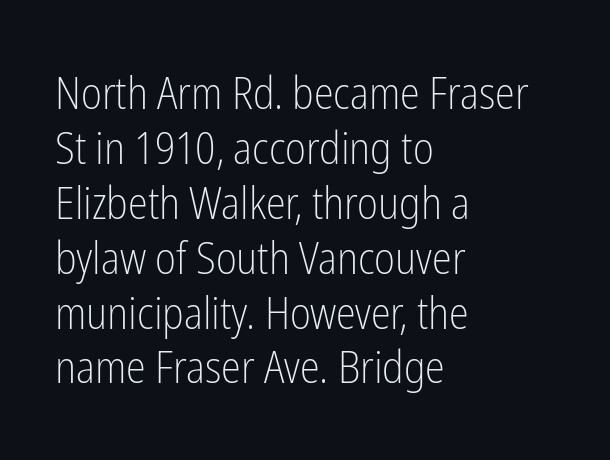
The passage is arranged the way most books set body copy — flush left. The lettering stays uniformly vertical, giving the passage a roman look. Each word holds together tightly as a unit, with standard inter-letter gaps. What kind of face is this? One without serifs — a sans. The typeface has the unassuming heft of standard copy or less. A bare baseline throughout the passage.
